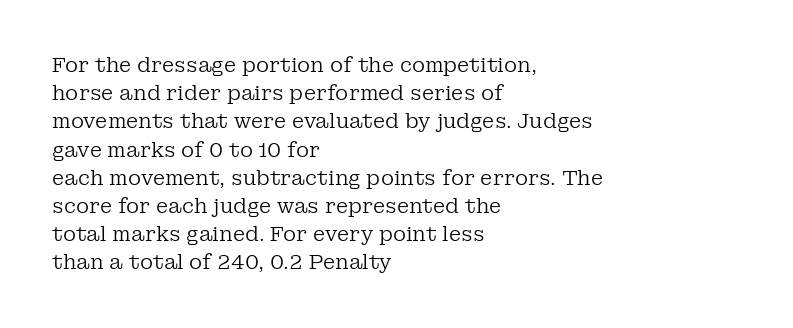
Nobody drew a line under any word here. When letters stand straight like this, we call the style roman or upright. The lines sit at an ordinary, default distance from one another. Summary of weight: not heavy and not bold.
